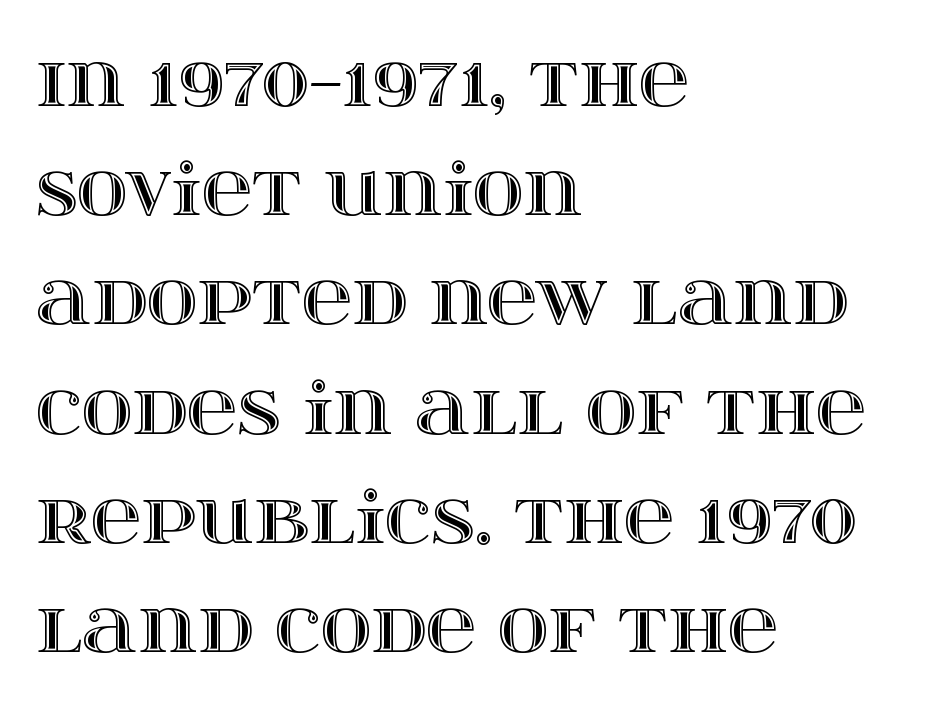
Proportional: the letters do not fall into vertical columns. The lines are quadded left. Italic? Not at all — the glyphs are vertical. The type is set solid horizontally, with unmodified tracking.
